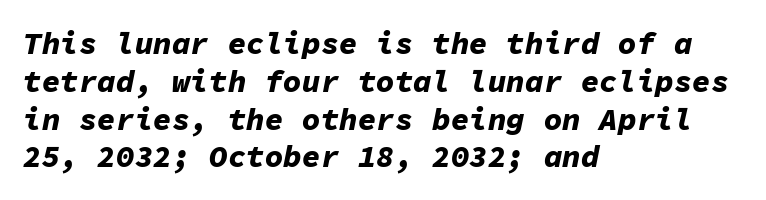
The string is rendered with underlining switched off. Each word holds together tightly as a unit, with standard inter-letter gaps. Italic: yes, the glyphs are oblique. The text block is weighted toward the left margin, trailing off unevenly rightward. The glyphs have the mass of a bold cut. The face used here is monospaced, like something from a code editor.
